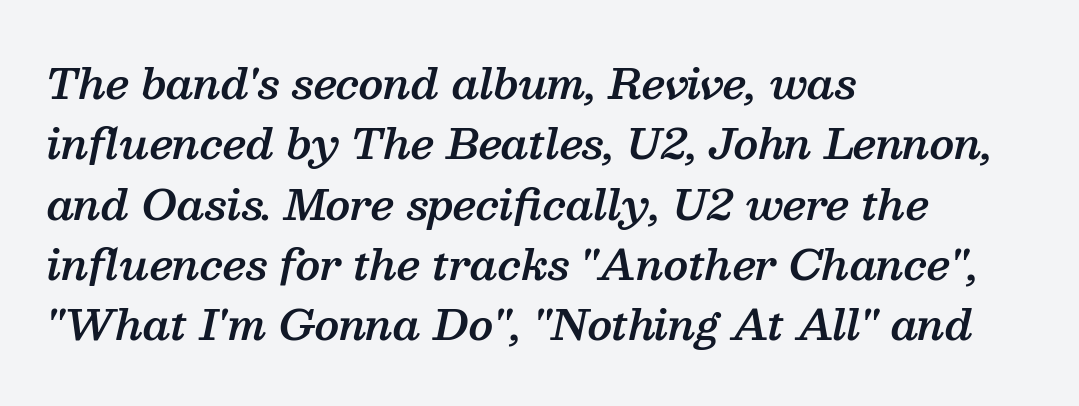
Would a proofreader flag this as italicized? Yes. Underlining? Definitely not there. This sample has the flowing, uneven cadence of proportional lettering. The rendering anchors every line to the left-hand side.
